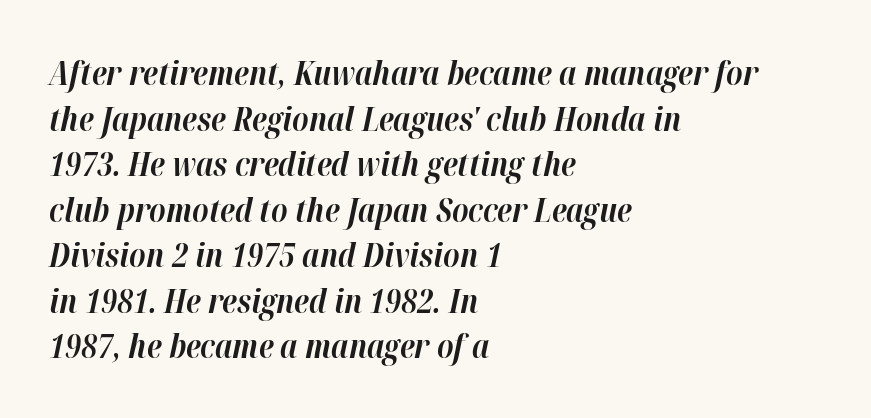
Q: Is the text bold? A: Yes.
Q: Is the text italic (slanted)? A: Yes, it leans right by about 12 degrees.
Q: Is the text underlined? A: No.
Q: How is the paragraph aligned? A: Left-aligned.
Q: Is the spacing between letters normal or unusually wide? A: Normal.
Q: Is the spacing between lines tight, normal or loose? A: Normal.
Q: Width (condensed, normal, or wide)? A: Normal.
Q: Stroke contrast? A: High.
Q: x-height? A: Medium.
Q: Monospaced? A: No.
